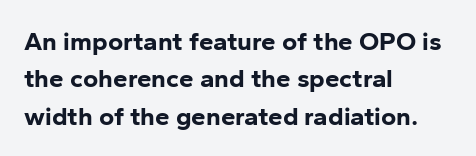
{"italic": "no", "bold": "yes", "underline": "no", "align": "left", "line_spacing": "normal", "line_spacing_ratio": 1.44, "letter_spacing": "normal", "letter_spacing_em": 0.0, "glyph_px": 26}
